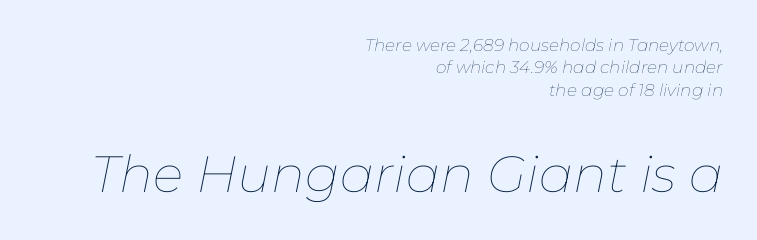
This sample has the flowing, uneven cadence of proportional lettering. Teacher's note: observe the even right margin — that is flush-right alignment. The typesetting does not lean heavy: it is not bold. Larger block? The one below; the one above is distinctly smaller.
